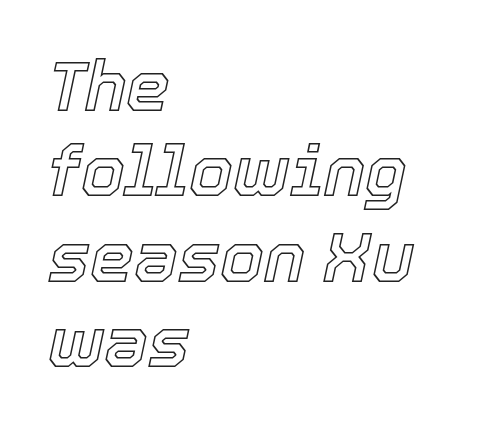
The foot of each line stays bare and open. Short note: letters normally spaced. The paragraph has a hard left edge and a soft right edge. When letters slant like this, we call the style italic. A typesetter would call this proportional, since set widths differ per character.
